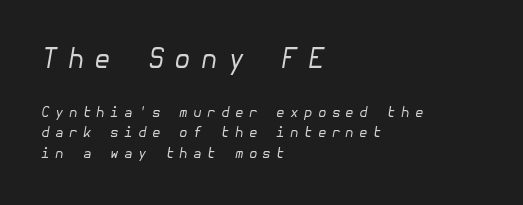
{"italic": "yes", "lean": "right", "slant_degrees": 10, "bold": "no", "underline": "no", "align": "left", "line_spacing": "normal", "line_spacing_ratio": 1.48, "letter_spacing": "wide", "letter_spacing_em": 0.37, "larger_block": "first", "size_ratio": 1.93, "glyph_px": 27}
